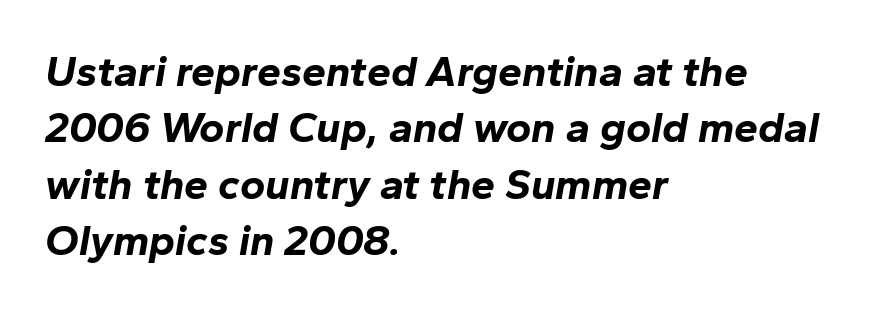
The image shows 43 px bold type, italic (leaning right); set left-aligned, normal line spacing (1.31x), normal letter spacing, not underlined; low stroke contrast and a medium x-height.
